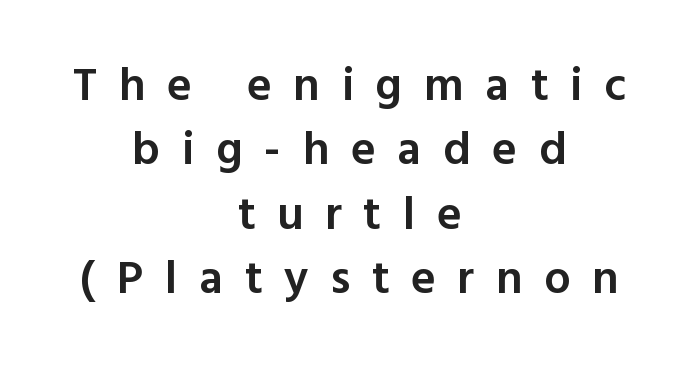
Leading matches the norm, producing a regular column. How heavy is the stroke? Medium-heavy — a semibold, shy of bold. The specimen omits any rule beneath the text block's lines. Every character sits straight up, as roman type does. Both edges are ragged and mirror each other, which tells us the setting is centered.
